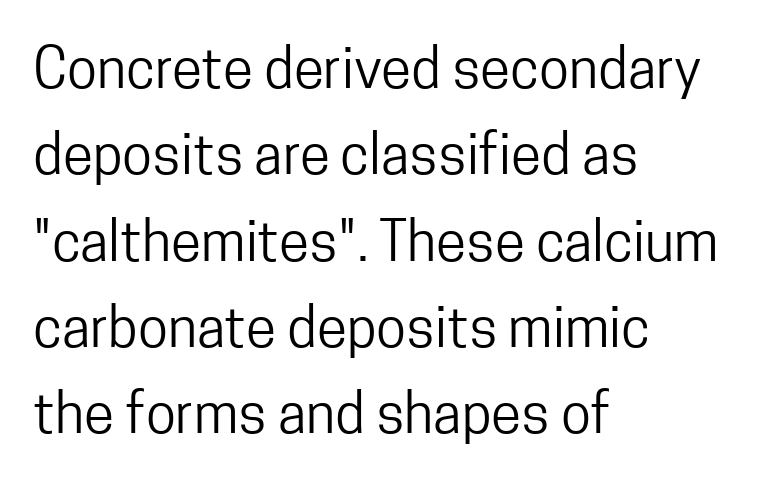
{"serif": "no", "italic": "no", "bold": "no", "weight": "regular", "width": "condensed", "stroke_contrast": "low", "x_height": "medium", "monospaced": "no", "underline": "no", "align": "left", "line_spacing": "normal", "line_spacing_ratio": 1.57, "letter_spacing": "normal", "letter_spacing_em": 0.0, "glyph_px": 55}
